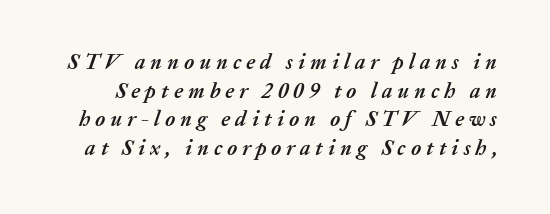
{"italic": "yes", "lean": "right", "slant_degrees": 20, "bold": "yes", "underline": "no", "line_spacing": "normal", "line_spacing_ratio": 1.36, "letter_spacing": "wide", "letter_spacing_em": 0.24, "glyph_px": 21}
